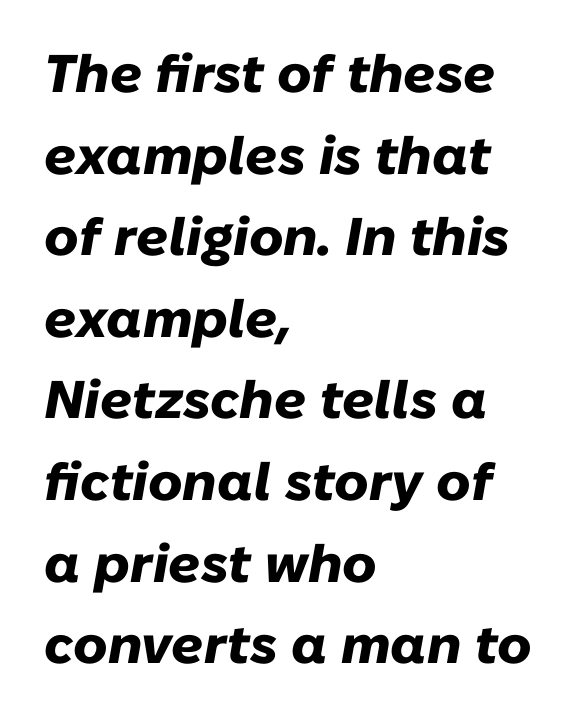
{"italic": "yes", "lean": "right", "slant_degrees": 10, "bold": "yes", "weight": "heavy", "width": "normal", "stroke_contrast": "low", "x_height": "medium", "monospaced": "no", "underline": "no", "align": "left", "line_spacing": "normal", "line_spacing_ratio": 1.54, "letter_spacing": "normal", "letter_spacing_em": 0.0, "glyph_px": 53}
